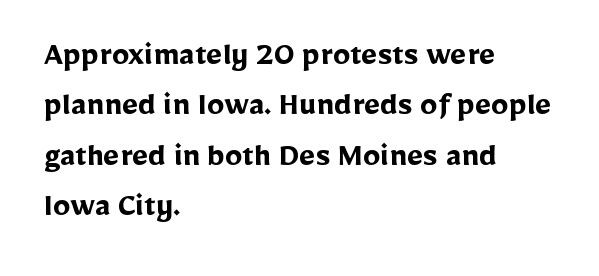
This sample is left-justified, so line endings fall wherever the words run out. Leading matches the norm, producing a regular column. The designer went with a sans here, leaving each stem footless. The baseline area is clear. Looks like regular typesetting: each glyph gets only the width it needs.
